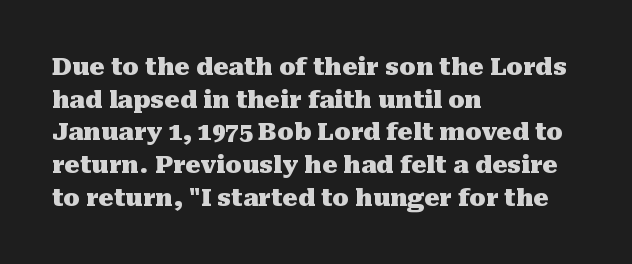
The rendering uses a moderate line-height, typical for paragraphs. The typography opts for an upright posture over an oblique one. Each word holds together tightly as a unit, with standard inter-letter gaps. Left-aligned paragraph, ragged on the right. The sample has been set heavy, in full bold. The string is rendered with underlining switched off.
